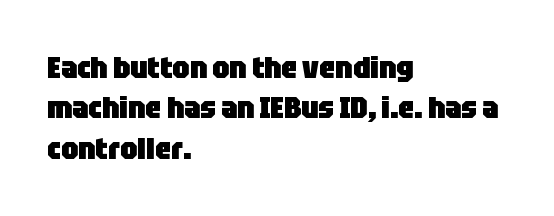
The image shows 31 px heavy, condensed sans-serif type, upright; set left-aligned, normal line spacing (1.3x), normal letter spacing, not underlined; low stroke contrast and a large x-height.
